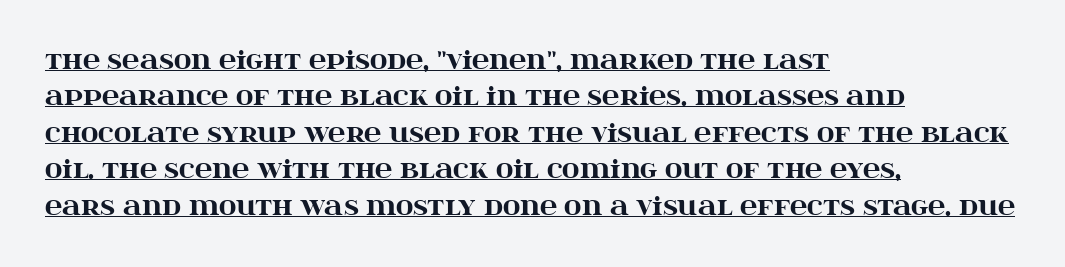
{"italic": "no", "bold": "yes", "underline": "yes", "align": "left", "line_spacing": "normal", "line_spacing_ratio": 1.52, "letter_spacing": "normal", "letter_spacing_em": 0.0, "glyph_px": 24}
